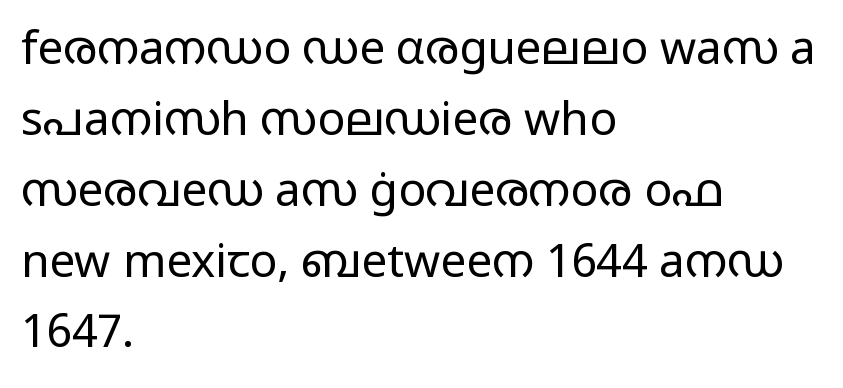
This sample has the flowing, uneven cadence of proportional lettering. The gap between lines stays unmarked. Does the leading feel generous? No, just average. Inter-character spacing is left at the font's built-in metrics. If you drew a ruler down the left edge, every line would touch it.
